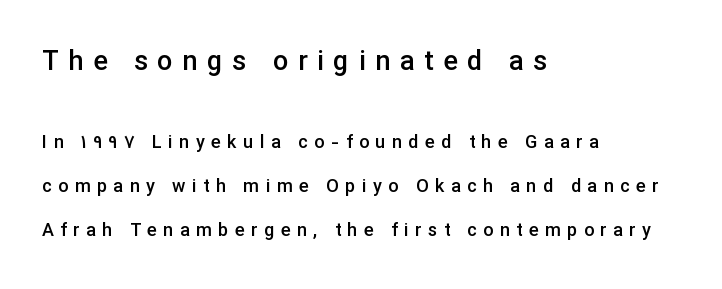
The lettering holds an erect, upright posture throughout. The ragged edge is on the right, which tells us the setting is flush left. Widely set lines give the paragraph a tall, airy silhouette. The horizontal fit of the characters is loose and conspicuously gappy. The upper block of text is set noticeably larger than the block beneath it. No word sits above an underline.
